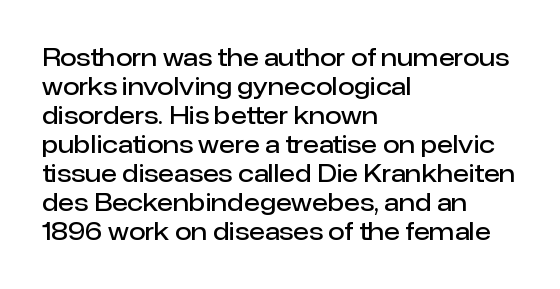
Q: Is the text bold? A: Semi-bold.
Q: Is the text italic (slanted)? A: No, it is upright.
Q: Is the text underlined? A: No.
Q: How is the paragraph aligned? A: Left-aligned.
Q: Is the spacing between letters normal or unusually wide? A: Normal.
